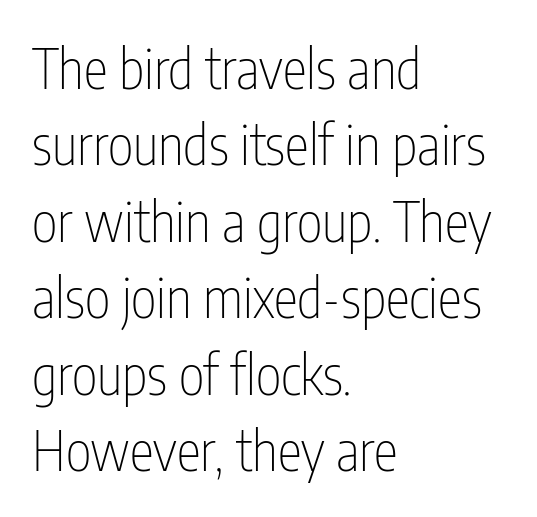
Q: Is the text bold? A: No.
Q: Is the text italic (slanted)? A: No, it is upright.
Q: Is the typeface a serif or a sans-serif typeface? A: Sans-serif.
Q: Is the text underlined? A: No.
Q: How is the paragraph aligned? A: Left-aligned.
Q: Is the spacing between letters normal or unusually wide? A: Normal.
Q: Is the spacing between lines tight, normal or loose? A: Normal.
Q: Width (condensed, normal, or wide)? A: Condensed.
Q: Stroke contrast? A: Low.
Q: x-height? A: Medium.
Q: Monospaced? A: No.
